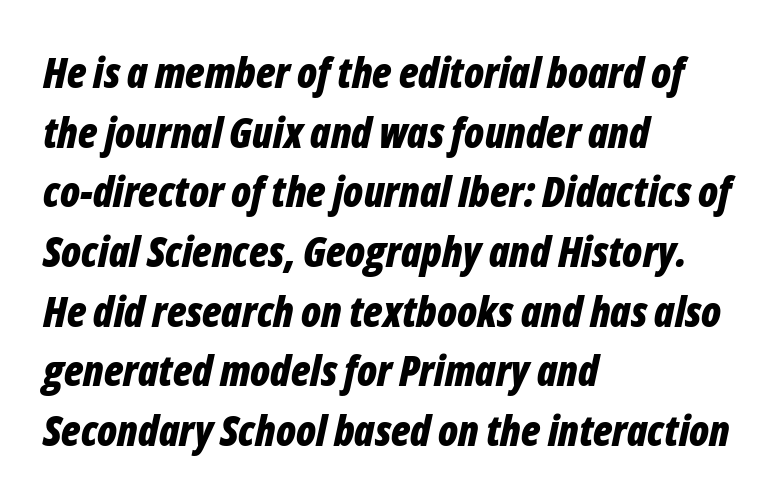
{"italic": "yes", "lean": "right", "slant_degrees": 12, "bold": "yes", "weight": "bold", "width": "condensed", "stroke_contrast": "low", "x_height": "medium", "monospaced": "no", "underline": "no", "align": "left", "line_spacing": "normal", "line_spacing_ratio": 1.42, "letter_spacing": "normal", "letter_spacing_em": 0.0, "glyph_px": 42}
